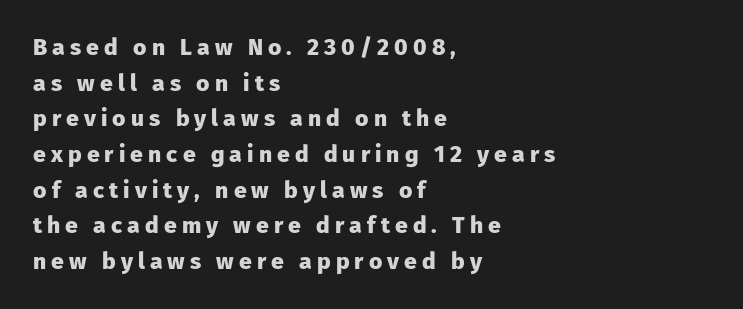
Q: Is the text bold? A: Yes.
Q: Is the text italic (slanted)? A: No, it is upright.
Q: Is the text underlined? A: No.
Q: How is the paragraph aligned? A: Left-aligned.
Q: Is the spacing between letters normal or unusually wide? A: Unusually wide.
Q: Is the spacing between lines tight, normal or loose? A: Normal.
